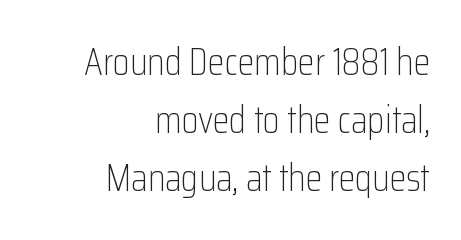
Q: Is the text bold? A: No.
Q: Is the text italic (slanted)? A: No, it is upright.
Q: Is the typeface a serif or a sans-serif typeface? A: Sans-serif.
Q: Is the text underlined? A: No.
Q: How is the paragraph aligned? A: Right-aligned.
Q: Is the spacing between letters normal or unusually wide? A: Normal.
Q: Is the spacing between lines tight, normal or loose? A: Normal.
Q: Width (condensed, normal, or wide)? A: Condensed.
Q: Stroke contrast? A: Low.
Q: x-height? A: Medium.
Q: Monospaced? A: No.
